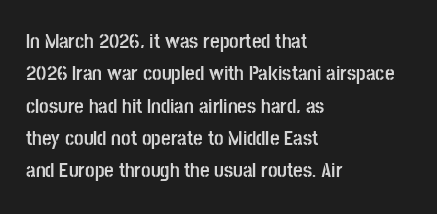
The image shows 21 px bold type, upright; set left-aligned, normal line spacing (1.54x), normal letter spacing, not underlined.
